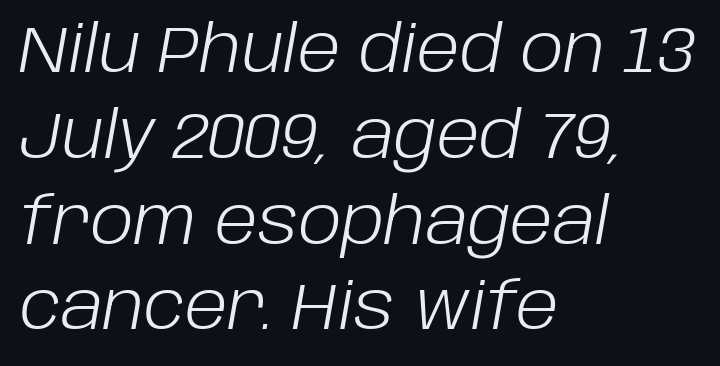
{"italic": "yes", "lean": "right", "slant_degrees": 10, "bold": "no", "weight": "light", "width": "normal", "stroke_contrast": "low", "x_height": "large", "monospaced": "no", "underline": "no", "align": "left", "line_spacing": "normal", "line_spacing_ratio": 1.32, "letter_spacing": "normal", "letter_spacing_em": 0.0, "glyph_px": 65}
